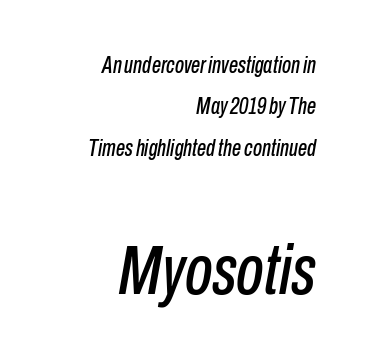
Spacing verdict: proportional, widths tailored to each character. The gap between lines stays unmarked. Compared with a flush-left layout, this one pins lines to the opposite, right side. Spacing between characters is what you'd get straight out of the box.
